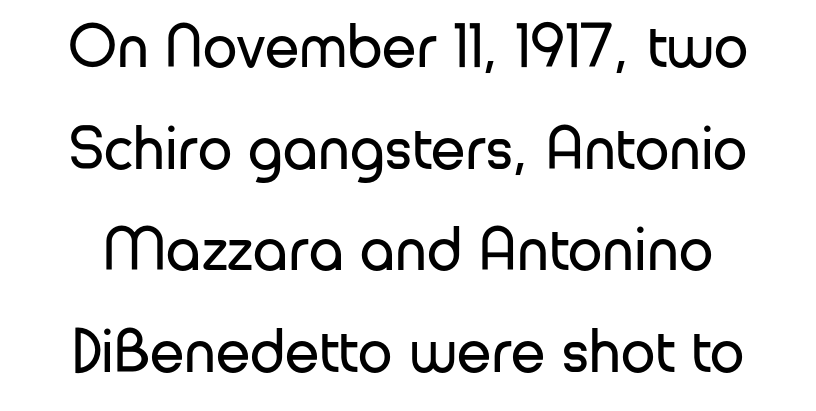
{"serif": "no", "italic": "no", "bold": "no", "weight": "regular", "width": "normal", "stroke_contrast": "low", "x_height": "medium", "monospaced": "no", "underline": "no", "line_spacing": "normal", "line_spacing_ratio": 1.64, "letter_spacing": "normal", "letter_spacing_em": 0.0, "glyph_px": 62}
